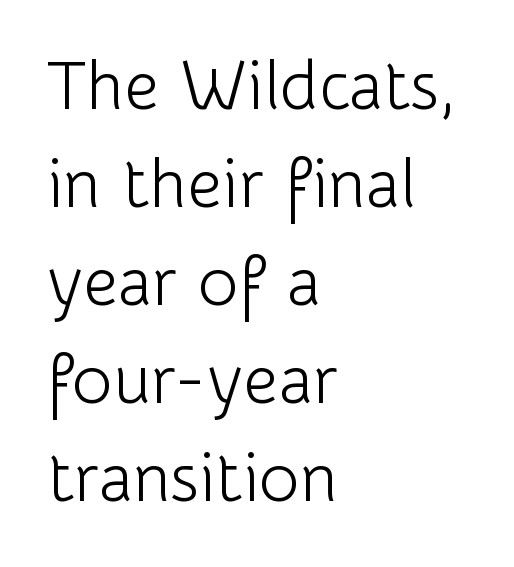
{"serif": "no", "italic": "no", "bold": "no", "weight": "light", "width": "normal", "stroke_contrast": "low", "x_height": "medium", "monospaced": "no", "underline": "no", "align": "left", "line_spacing": "normal", "line_spacing_ratio": 1.42, "letter_spacing": "normal", "letter_spacing_em": 0.0, "glyph_px": 69}
